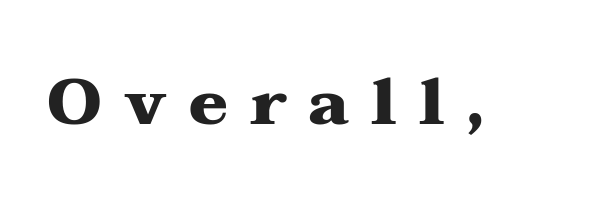
{"serif": "yes", "italic": "no", "bold": "yes", "weight": "heavy", "width": "wide", "stroke_contrast": "medium", "x_height": "medium", "monospaced": "no", "underline": "no", "letter_spacing": "wide", "letter_spacing_em": 0.34, "glyph_px": 65}
